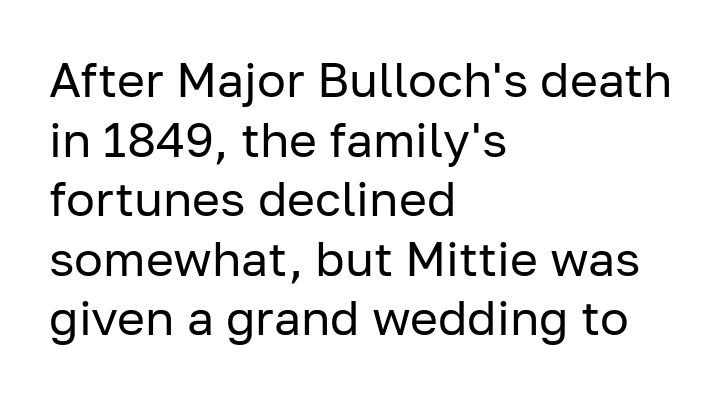
Does extra space separate the letters? No, they use regular spacing. Serif or sans? Sans — the stroke terminals are bare. The rendering uses natural spacing where letterforms have individual widths. The string is rendered with underlining switched off. Stems and bowls with no extra thickness — not bold.
